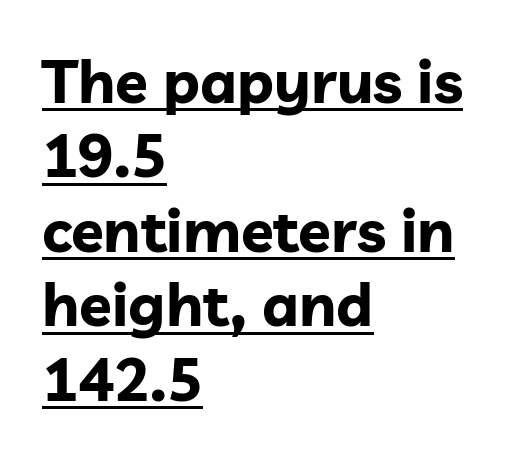
The letters stand upright; this is a roman face. No feet cap the strokes, marking this as sans-serif type. Observe the ordinary spacing: letters are neighbours, not strangers. Every word sits above its own underline.
